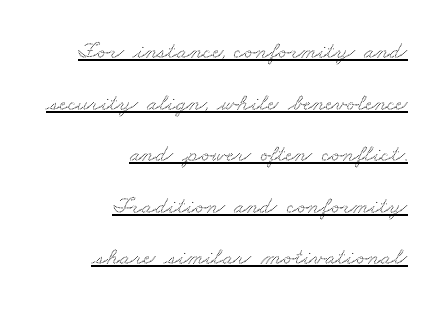
No extra tracking has been applied to these lines. Notice how the passage keeps a crisp vertical edge on the right only. The sample's only ornament is a line tracing under the words. A typesetter would call this leading open, well beyond the default.
